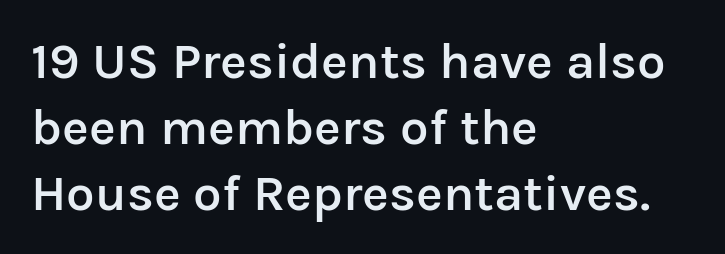
A student would call this left alignment; a typographer would say flush left, rag right. A roman cut, with each character standing at attention. This rendering features lettering with no underline. Proportional: the letters do not fall into vertical columns.
